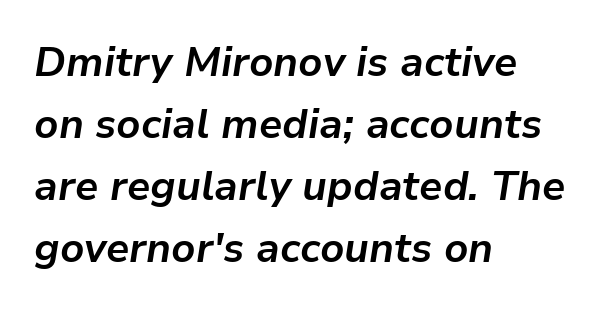
The paragraph has a hard left edge and a soft right edge. Heavy, bold letterforms. Varying glyph widths throughout — classic text-font behaviour. Leading matches the norm, producing a regular column.
